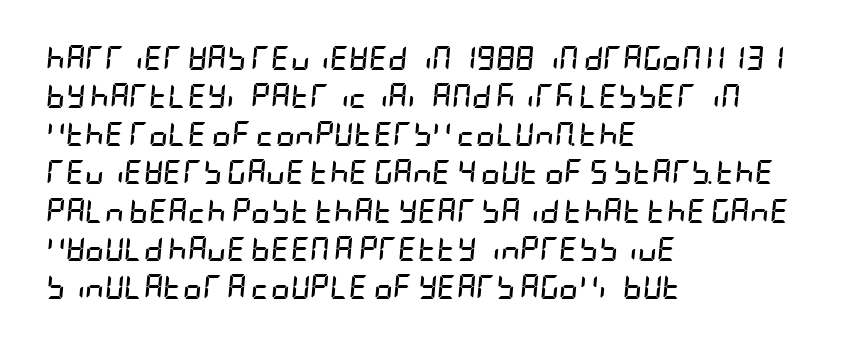
The image shows 24 px bold type, italic (leaning right); set left-aligned, normal line spacing (1.59x), normal letter spacing, not underlined.
